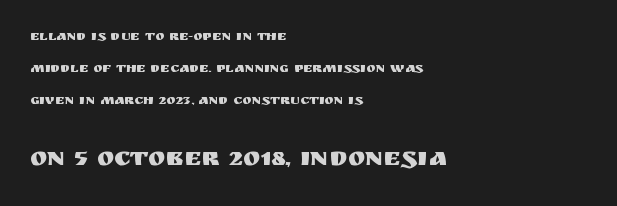
Does the leading feel generous? Absolutely, it's lavish. Type size steps up from the first block to the second. Caption: multi-line text, flush left, ragged right. Has an underline been added? It has not. Words appear dense and cohesive because spacing is normal.
